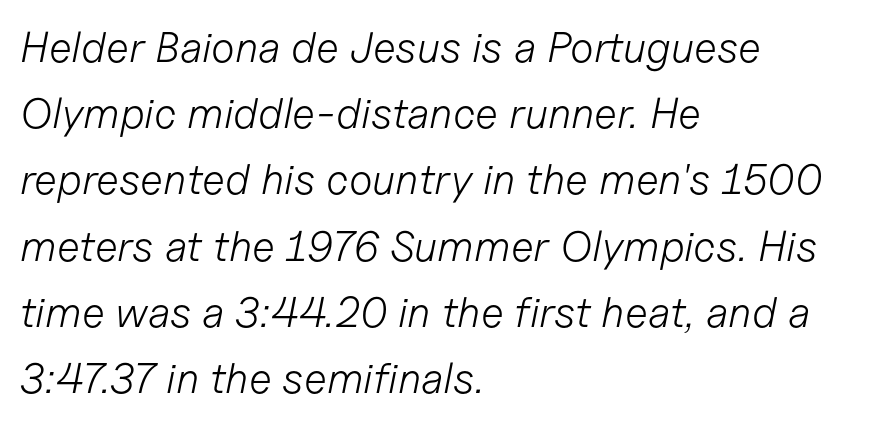
Proportional: the letters do not fall into vertical columns. The ragged edge is on the right, which tells us the setting is flush left. Does the leading feel generous? No, just average. The letterforms sit shoulder to shoulder at normal distance. Stroke thickness stays within the range of a standard reading face or lighter. Lines of text with bare space underneath.
